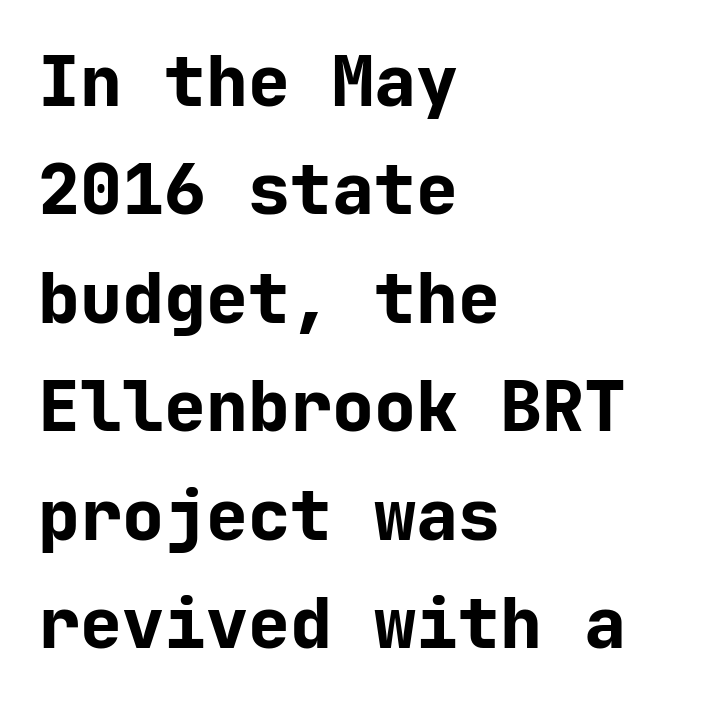
Caption: bold face, heavy strokes. Type style note: lacks serifs. Lines of text with bare space underneath. Caption: standard tracking, unaltered. The lettering holds an erect, upright posture throughout.
